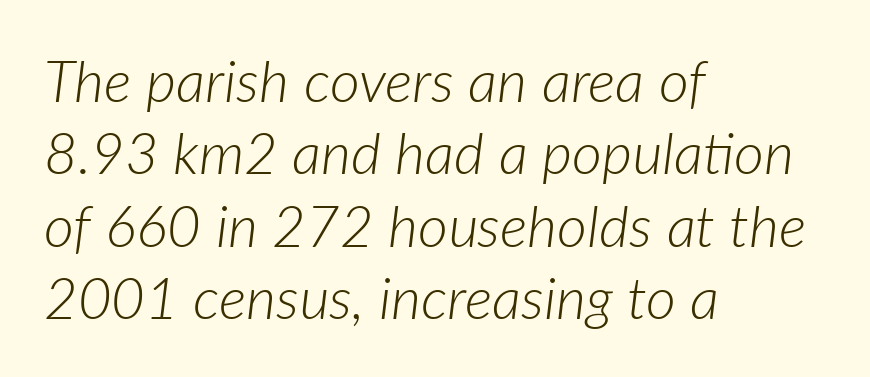
Q: Is the text bold? A: No.
Q: Is the text italic (slanted)? A: Yes, it leans right by about 7 degrees.
Q: Is the text underlined? A: No.
Q: How is the paragraph aligned? A: Left-aligned.
Q: Is the spacing between letters normal or unusually wide? A: Normal.
Q: Is the spacing between lines tight, normal or loose? A: Normal.
Q: Width (condensed, normal, or wide)? A: Normal.
Q: Stroke contrast? A: Low.
Q: x-height? A: Medium.
Q: Monospaced? A: No.
